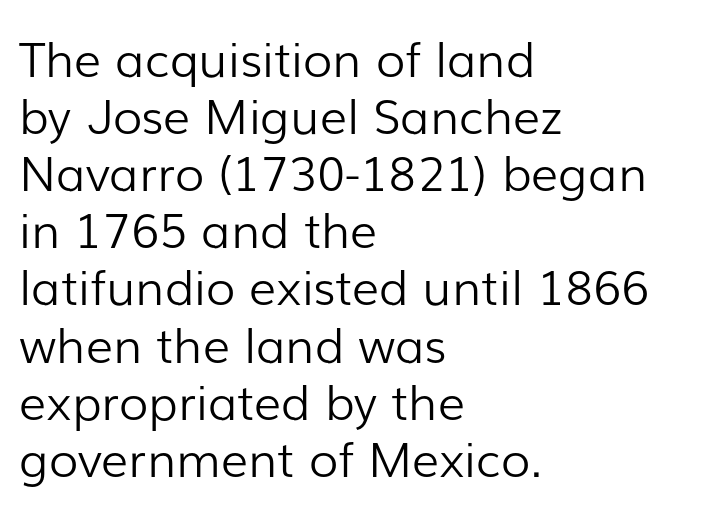
Q: Is the text bold? A: No.
Q: Is the text italic (slanted)? A: No, it is upright.
Q: Is the typeface a serif or a sans-serif typeface? A: Sans-serif.
Q: Is the text underlined? A: No.
Q: How is the paragraph aligned? A: Left-aligned.
Q: Is the spacing between letters normal or unusually wide? A: Normal.
Q: Width (condensed, normal, or wide)? A: Normal.
Q: Stroke contrast? A: Low.
Q: x-height? A: Medium.
Q: Monospaced? A: No.
